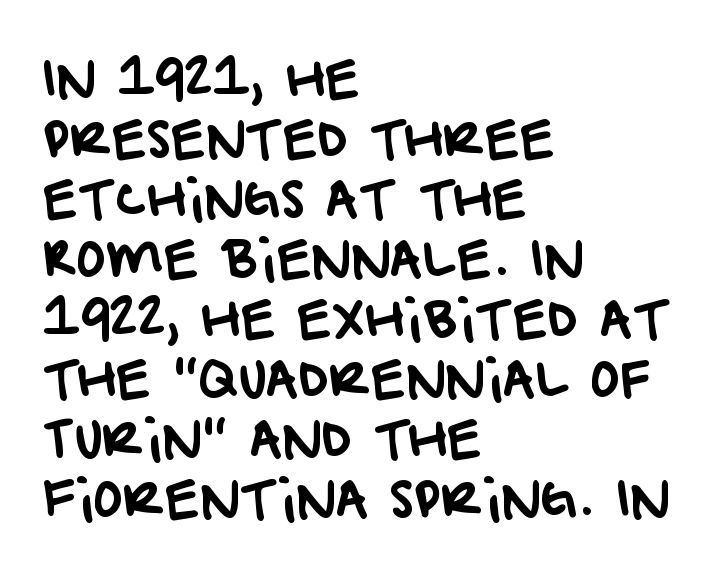
The image shows 50 px sans-serif type; set left-aligned, line spacing 1.2x, normal letter spacing, not underlined; low stroke contrast and a large x-height.
